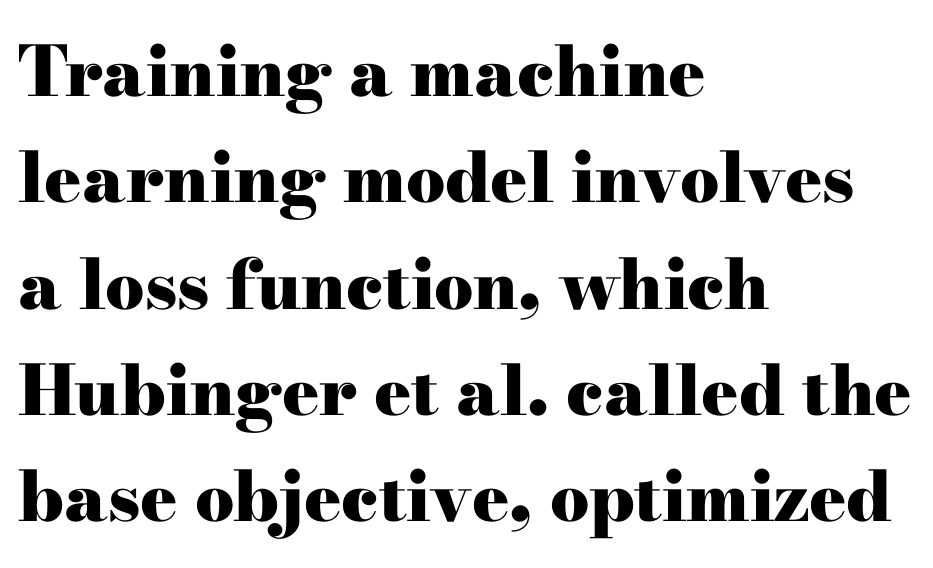
The image shows 69 px heavy, wide serif type, upright; set left-aligned, normal line spacing (1.54x), normal letter spacing, not underlined; high stroke contrast and a small x-height.
